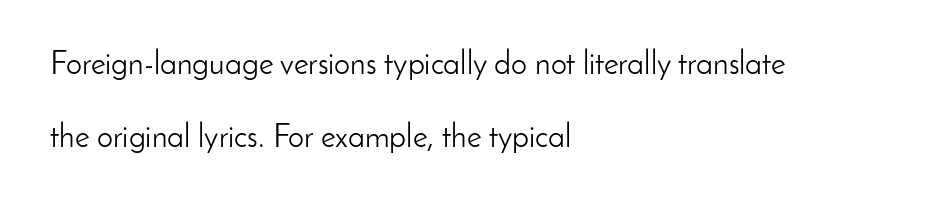
Q: Is the text bold? A: No.
Q: Is the text italic (slanted)? A: No, it is upright.
Q: Is the typeface a serif or a sans-serif typeface? A: Sans-serif.
Q: Is the text underlined? A: No.
Q: How is the paragraph aligned? A: Left-aligned.
Q: Is the spacing between letters normal or unusually wide? A: Normal.
Q: Is the spacing between lines tight, normal or loose? A: Loose.
Q: Width (condensed, normal, or wide)? A: Normal.
Q: Stroke contrast? A: Low.
Q: x-height? A: Small.
Q: Monospaced? A: No.
